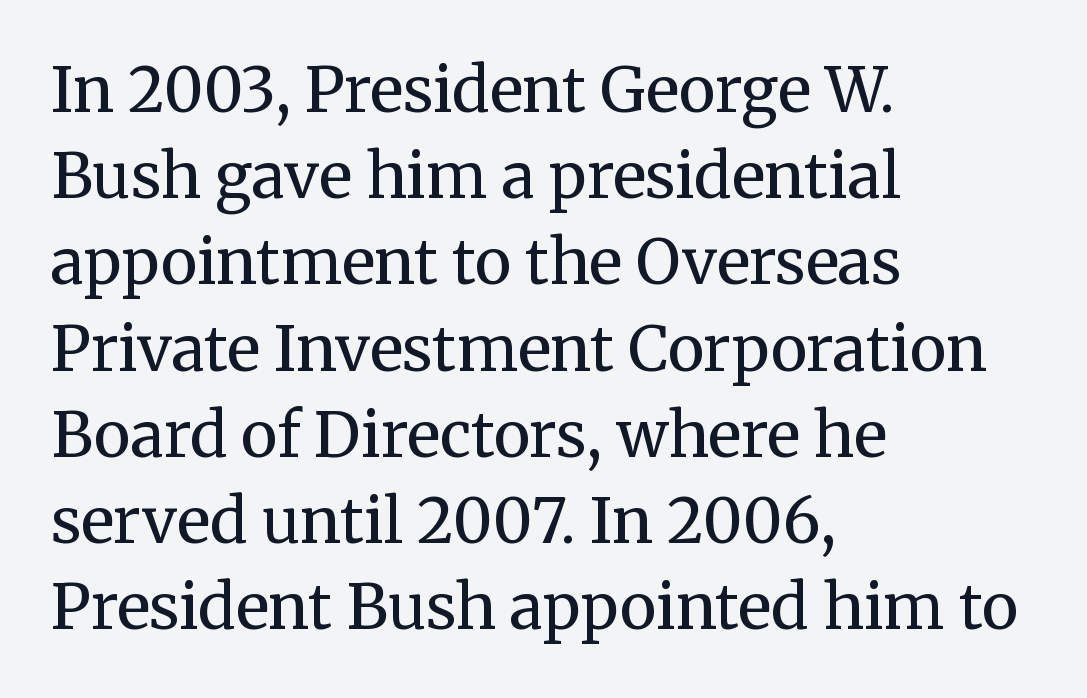
{"serif": "yes", "italic": "no", "bold": "no", "weight": "regular", "width": "normal", "stroke_contrast": "medium", "x_height": "medium", "monospaced": "no", "underline": "no", "align": "left", "line_spacing": "normal", "line_spacing_ratio": 1.39, "letter_spacing": "normal", "letter_spacing_em": 0.0, "glyph_px": 62}
